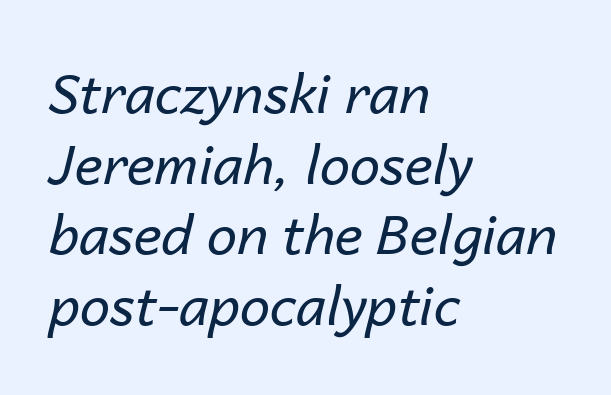
Q: Is the text bold? A: No.
Q: Is the text italic (slanted)? A: Yes, it leans right by about 14 degrees.
Q: Is the text underlined? A: No.
Q: How is the paragraph aligned? A: Left-aligned.
Q: Is the spacing between letters normal or unusually wide? A: Normal.
Q: Is the spacing between lines tight, normal or loose? A: Normal.
Q: Width (condensed, normal, or wide)? A: Normal.
Q: Stroke contrast? A: Low.
Q: x-height? A: Medium.
Q: Monospaced? A: No.
